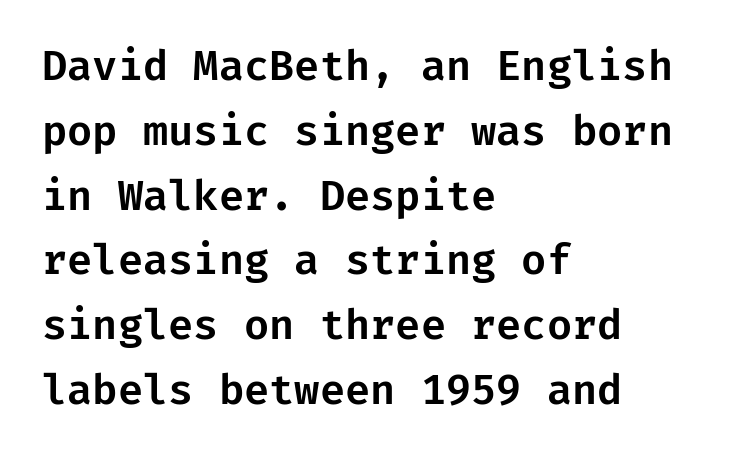
Q: Is the text italic (slanted)? A: No, it is upright.
Q: Is the typeface a serif or a sans-serif typeface? A: Sans-serif.
Q: Is the text underlined? A: No.
Q: How is the paragraph aligned? A: Left-aligned.
Q: Is the spacing between letters normal or unusually wide? A: Normal.
Q: Is the spacing between lines tight, normal or loose? A: Normal.
Q: Width (condensed, normal, or wide)? A: Normal.
Q: Stroke contrast? A: Low.
Q: x-height? A: Medium.
